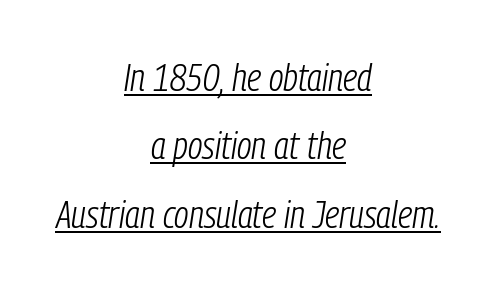
Q: Is the text bold? A: No.
Q: Is the text italic (slanted)? A: Yes, it leans right by about 9 degrees.
Q: Is the text underlined? A: Yes.
Q: How is the paragraph aligned? A: Centered.
Q: Is the spacing between letters normal or unusually wide? A: Normal.
Q: Width (condensed, normal, or wide)? A: Condensed.
Q: Stroke contrast? A: Low.
Q: x-height? A: Medium.
Q: Monospaced? A: No.
